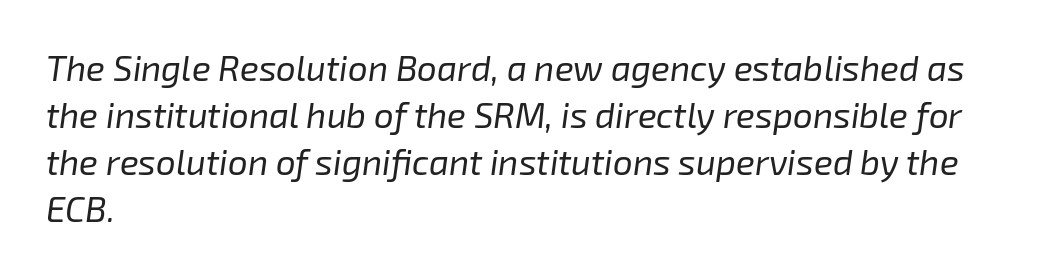
{"italic": "yes", "lean": "right", "slant_degrees": 8, "bold": "no", "weight": "regular", "width": "normal", "stroke_contrast": "low", "x_height": "medium", "monospaced": "no", "underline": "no", "align": "left", "line_spacing": "normal", "line_spacing_ratio": 1.34, "letter_spacing": "normal", "letter_spacing_em": 0.0, "glyph_px": 35}
